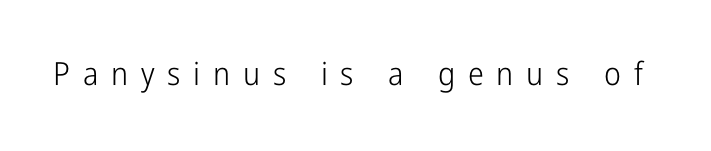
Q: Is the text bold? A: No.
Q: Is the text italic (slanted)? A: No, it is upright.
Q: Is the typeface a serif or a sans-serif typeface? A: Sans-serif.
Q: Is the text underlined? A: No.
Q: Is the spacing between letters normal or unusually wide? A: Unusually wide.
Q: Width (condensed, normal, or wide)? A: Condensed.
Q: Stroke contrast? A: Low.
Q: x-height? A: Medium.
Q: Monospaced? A: No.
